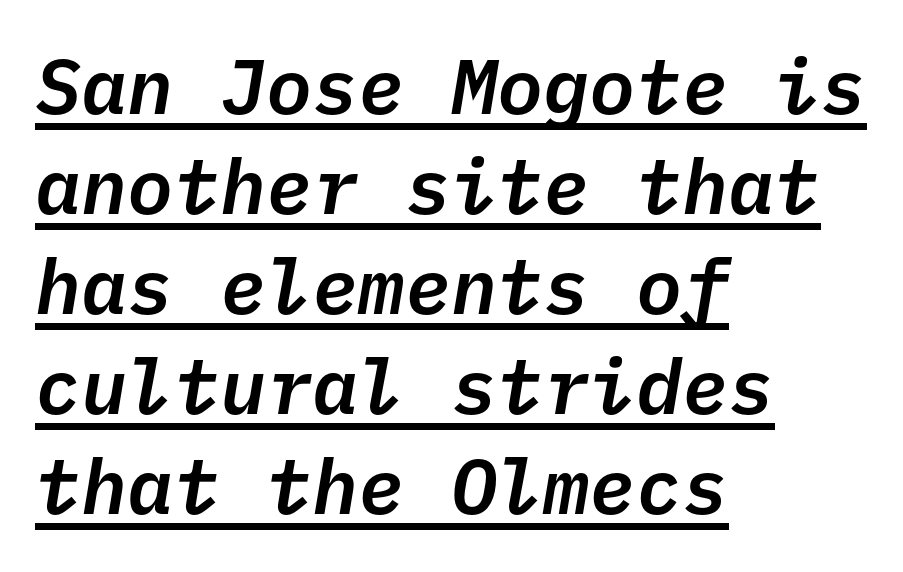
{"italic": "yes", "lean": "right", "slant_degrees": 10, "width": "normal", "stroke_contrast": "low", "x_height": "medium", "monospaced": "yes", "underline": "yes", "align": "left", "line_spacing": "normal", "line_spacing_ratio": 1.3, "letter_spacing": "normal", "letter_spacing_em": 0.0, "glyph_px": 77}
